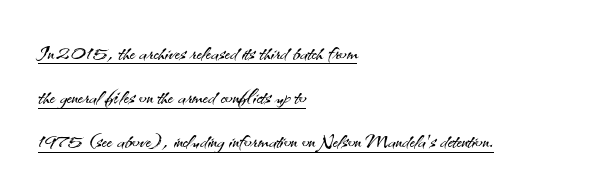
Q: Is the text bold? A: No.
Q: Is the text italic (slanted)? A: Yes.
Q: Is the typeface a serif or a sans-serif typeface? A: Sans-serif.
Q: Is the text underlined? A: Yes.
Q: How is the paragraph aligned? A: Left-aligned.
Q: Is the spacing between letters normal or unusually wide? A: Normal.
Q: Is the spacing between lines tight, normal or loose? A: Normal.
Q: Width (condensed, normal, or wide)? A: Normal.
Q: Stroke contrast? A: Medium.
Q: x-height? A: Small.
Q: Monospaced? A: No.
